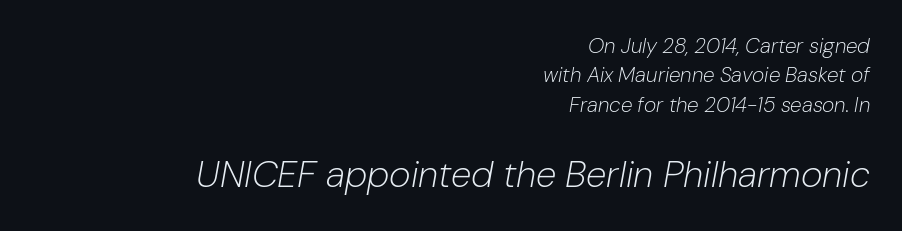
The following chunk of copy outweighs the initial chunk in type size. Only glyphs here, with clear space below each row. Stems and bowls with no extra thickness — not bold. A typesetter would call this proportional, since set widths differ per character.
